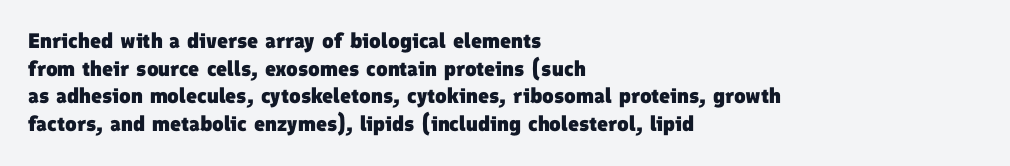
Summary of vertical rhythm: regular, with standard interline spacing. The tracking reads as untouched default to a designer's eye. The baseline area is clear. I'd describe the lettering as bold — thick and assertive. Short and long lines alike share a common starting point at left.
